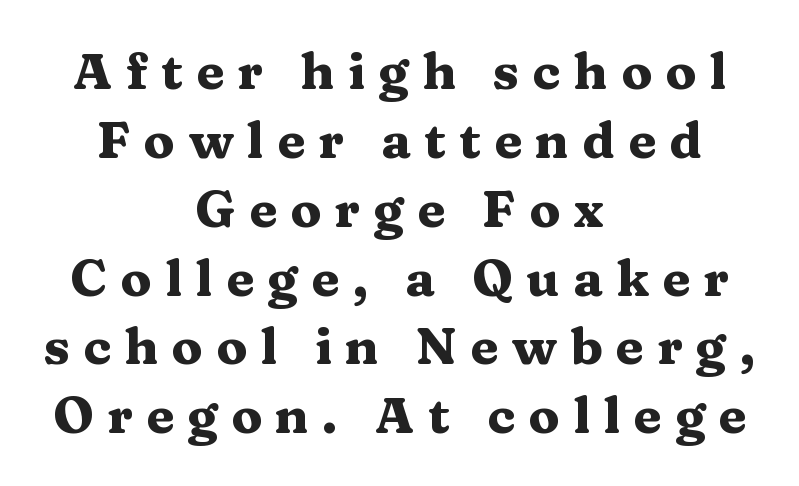
The image shows 51 px heavy, wide serif type, upright; set centered, normal line spacing (1.35x), unusually wide letter spacing (+0.26 em), not underlined; medium stroke contrast and a medium x-height.
